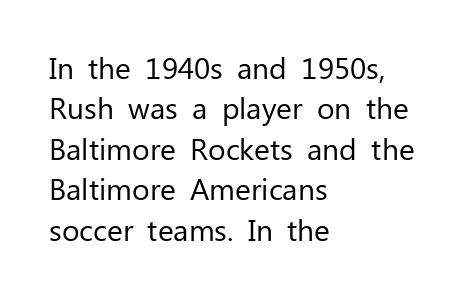
The characters display no serif detailing; their extremities are plain. In CSS terms this would be text-align: left. Ordinary non-slanted type is in use. A typesetter would call this proportional, since set widths differ per character.
